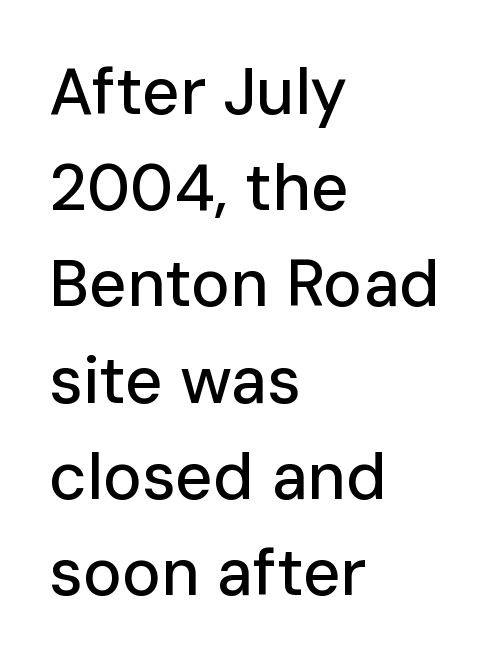
{"serif": "no", "italic": "no", "width": "normal", "stroke_contrast": "low", "x_height": "medium", "monospaced": "no", "underline": "no", "align": "left", "line_spacing": "normal", "line_spacing_ratio": 1.48, "letter_spacing": "normal", "letter_spacing_em": 0.0, "glyph_px": 65}
